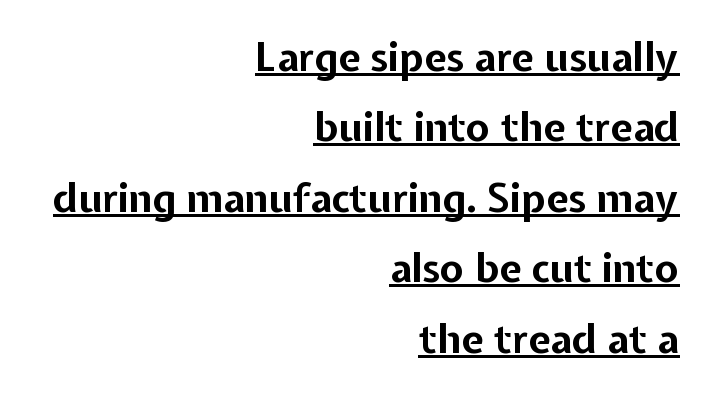
{"serif": "no", "italic": "no", "bold": "yes", "weight": "bold", "width": "normal", "stroke_contrast": "low", "x_height": "medium", "monospaced": "no", "underline": "yes", "align": "right", "line_spacing_ratio": 1.76, "letter_spacing": "normal", "letter_spacing_em": 0.0, "glyph_px": 40}
